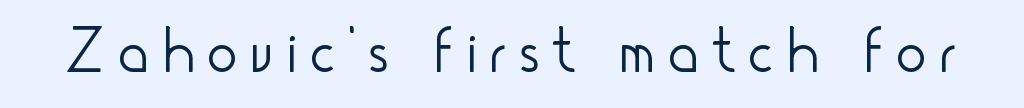
{"serif": "no", "italic": "no", "bold": "no", "weight": "light", "width": "condensed", "stroke_contrast": "low", "x_height": "small", "monospaced": "no", "underline": "no", "letter_spacing": "wide", "letter_spacing_em": 0.23, "glyph_px": 63}
